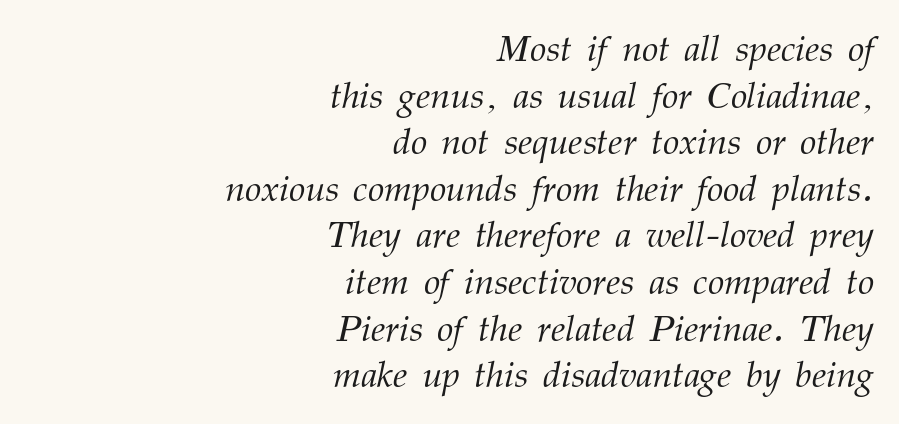
Q: Is the text bold? A: No.
Q: Is the text italic (slanted)? A: Yes, it leans right by about 12 degrees.
Q: Is the typeface a serif or a sans-serif typeface? A: Serif.
Q: Is the text underlined? A: No.
Q: How is the paragraph aligned? A: Right-aligned.
Q: Is the spacing between letters normal or unusually wide? A: Normal.
Q: Is the spacing between lines tight, normal or loose? A: Normal.
Q: Width (condensed, normal, or wide)? A: Normal.
Q: Stroke contrast? A: Medium.
Q: x-height? A: Medium.
Q: Monospaced? A: No.
